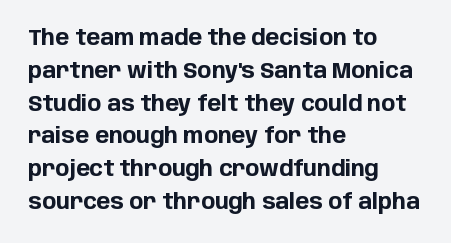
{"italic": "no", "bold": "yes", "underline": "no", "align": "left", "line_spacing": "normal", "line_spacing_ratio": 1.56, "letter_spacing": "normal", "letter_spacing_em": 0.0, "glyph_px": 21}
